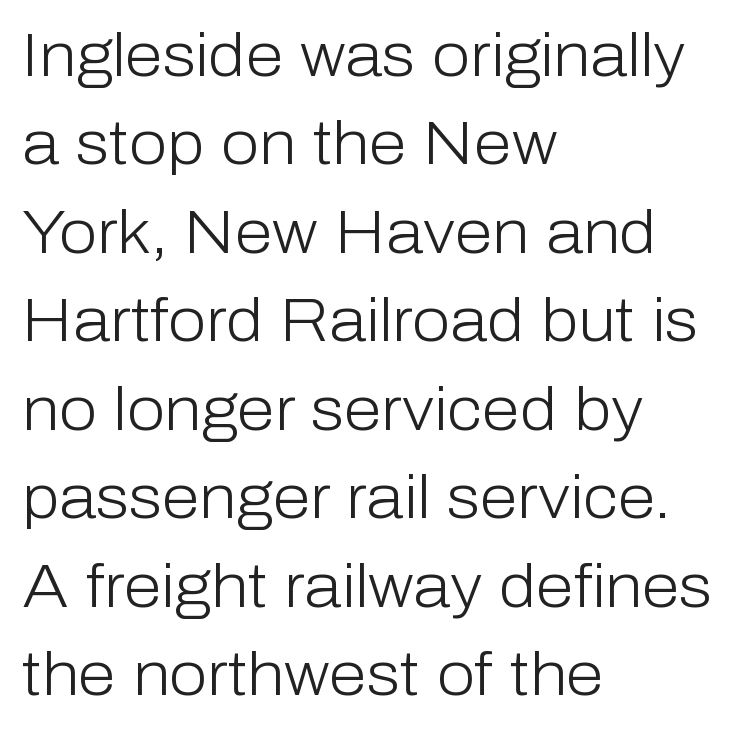
The font sits on the lighter half of the weight spectrum, regular included. One-word summary of the alignment: left. The letters advance in unequal steps, a hallmark of proportional type. Is the letter spacing exaggerated? No — it looks like the ordinary default.
